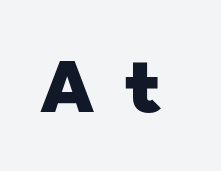
The image shows 72 px heavy sans-serif type, upright; set unusually wide letter spacing (+0.42 em), not underlined; low stroke contrast and a medium x-height.
